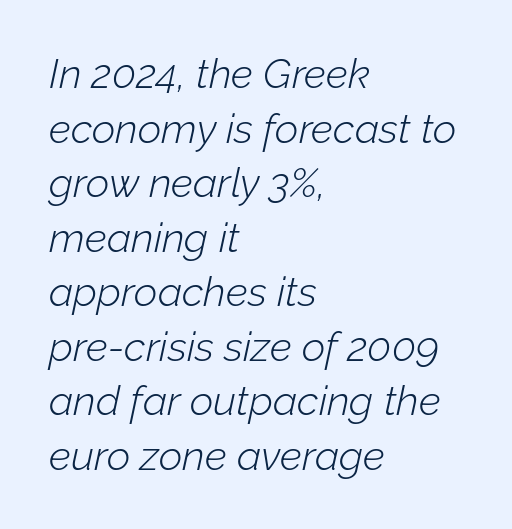
{"italic": "yes", "lean": "right", "slant_degrees": 12, "bold": "no", "weight": "light", "width": "normal", "stroke_contrast": "low", "x_height": "medium", "monospaced": "no", "underline": "no", "align": "left", "line_spacing": "normal", "line_spacing_ratio": 1.33, "letter_spacing": "normal", "letter_spacing_em": 0.0, "glyph_px": 41}
